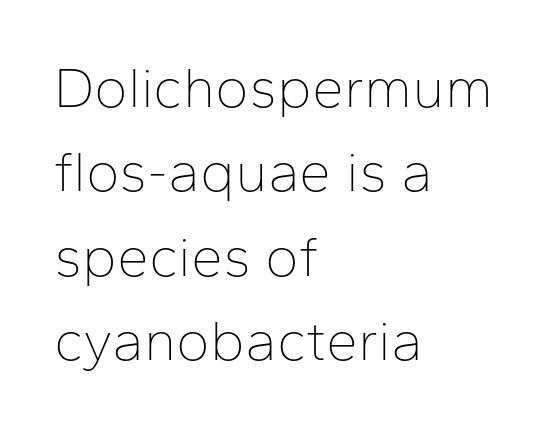
Q: Is the text bold? A: No.
Q: Is the text italic (slanted)? A: No, it is upright.
Q: Is the typeface a serif or a sans-serif typeface? A: Sans-serif.
Q: Is the text underlined? A: No.
Q: How is the paragraph aligned? A: Left-aligned.
Q: Is the spacing between letters normal or unusually wide? A: Normal.
Q: Is the spacing between lines tight, normal or loose? A: Normal.
Q: Width (condensed, normal, or wide)? A: Normal.
Q: Stroke contrast? A: Low.
Q: x-height? A: Medium.
Q: Monospaced? A: No.
